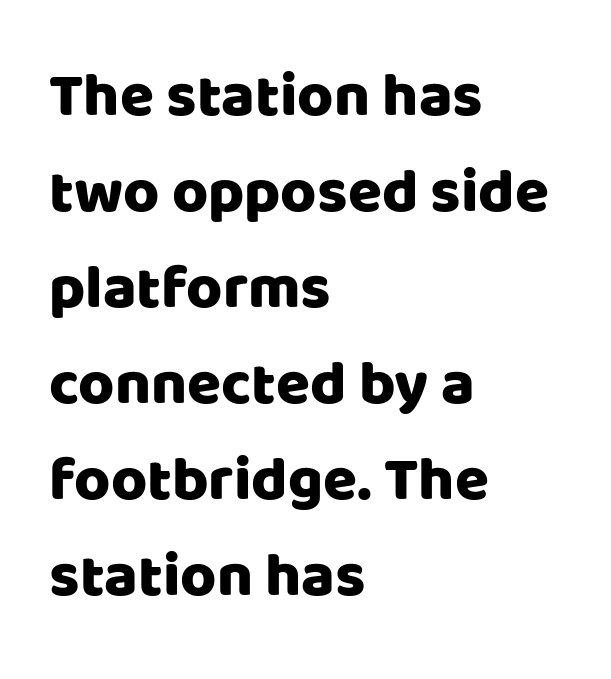
{"serif": "no", "italic": "no", "width": "normal", "stroke_contrast": "low", "x_height": "large", "monospaced": "no", "underline": "no", "align": "left", "line_spacing": "normal", "line_spacing_ratio": 1.55, "letter_spacing": "normal", "letter_spacing_em": 0.0, "glyph_px": 62}
